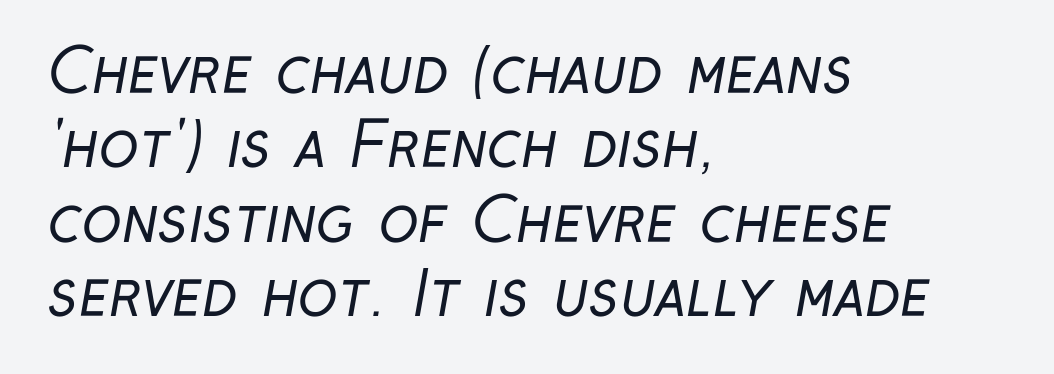
{"serif": "no", "bold": "no", "weight": "regular", "width": "condensed", "stroke_contrast": "low", "x_height": "medium", "monospaced": "no", "underline": "no", "align": "left", "line_spacing_ratio": 1.24, "letter_spacing": "normal", "letter_spacing_em": 0.0, "glyph_px": 60}
